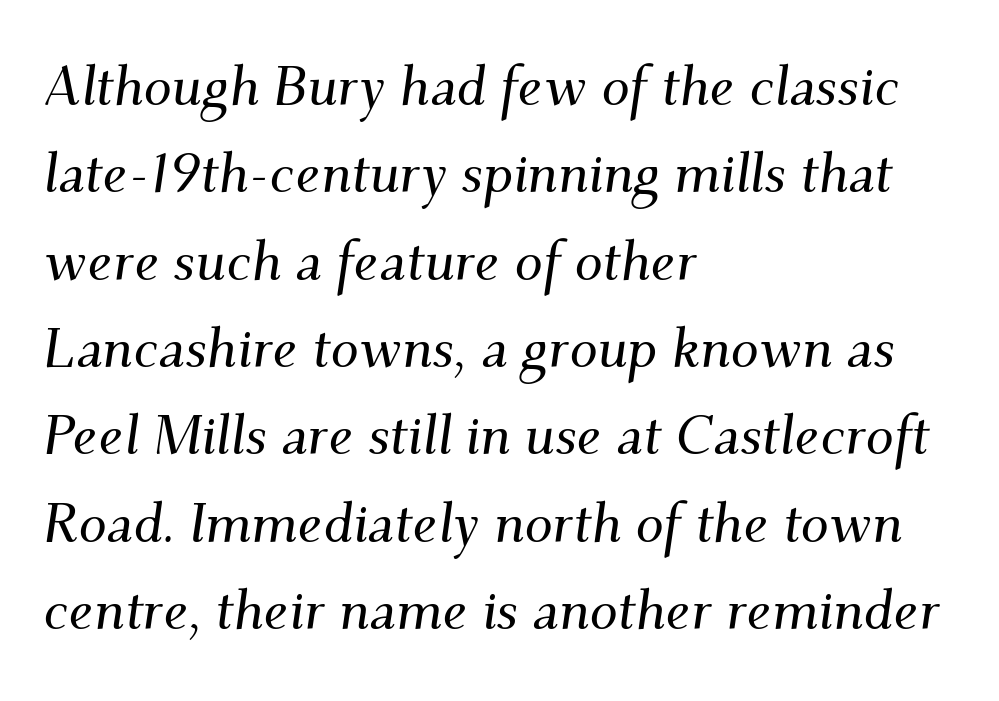
The image shows 56 px serif type, italic (leaning right); set left-aligned, normal line spacing (1.56x), normal letter spacing, not underlined; medium stroke contrast and a small x-height.
